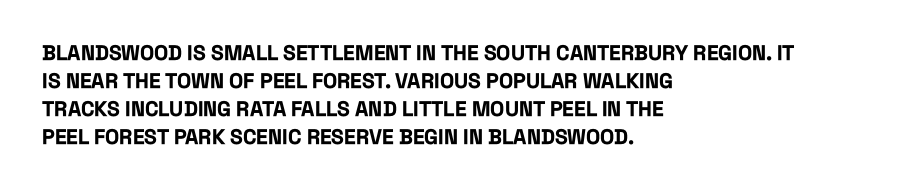
Q: Is the text bold? A: Yes.
Q: Is the text italic (slanted)? A: No, it is upright.
Q: Is the text underlined? A: No.
Q: How is the paragraph aligned? A: Left-aligned.
Q: Is the spacing between letters normal or unusually wide? A: Normal.
Q: Is the spacing between lines tight, normal or loose? A: Normal.
